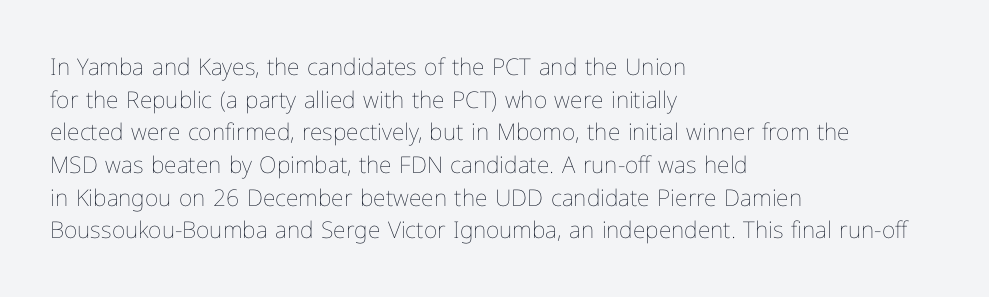
{"italic": "no", "bold": "no", "underline": "no", "align": "left", "line_spacing": "normal", "line_spacing_ratio": 1.42, "letter_spacing": "normal", "letter_spacing_em": 0.0, "glyph_px": 23}
